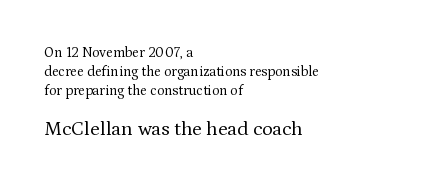
The image shows 20 px text type, upright; set left-aligned, normal line spacing (1.36x), normal letter spacing, not underlined; the second (bottom) block is 1.43x larger.
